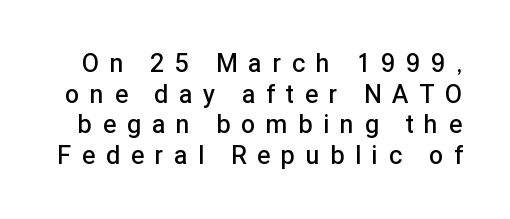
Q: Is the text bold? A: Semi-bold.
Q: Is the text italic (slanted)? A: No, it is upright.
Q: Is the text underlined? A: No.
Q: Is the spacing between letters normal or unusually wide? A: Unusually wide.
